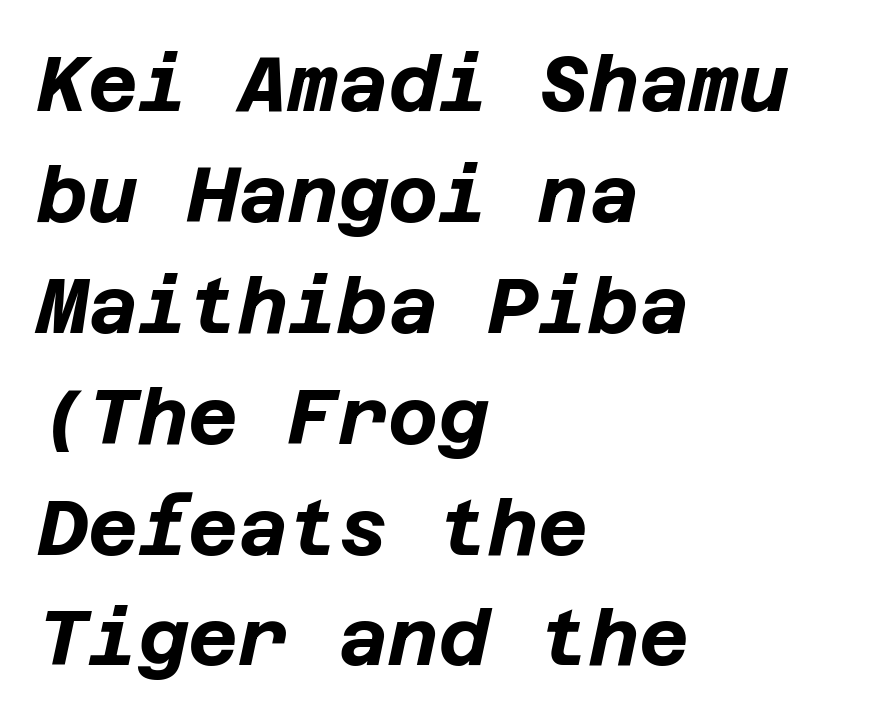
Q: Is the text bold? A: Yes.
Q: Is the text italic (slanted)? A: Yes, it leans right by about 12 degrees.
Q: Is the text underlined? A: No.
Q: How is the paragraph aligned? A: Left-aligned.
Q: Is the spacing between letters normal or unusually wide? A: Normal.
Q: Is the spacing between lines tight, normal or loose? A: Normal.
Q: Width (condensed, normal, or wide)? A: Normal.
Q: Stroke contrast? A: Low.
Q: x-height? A: Large.
